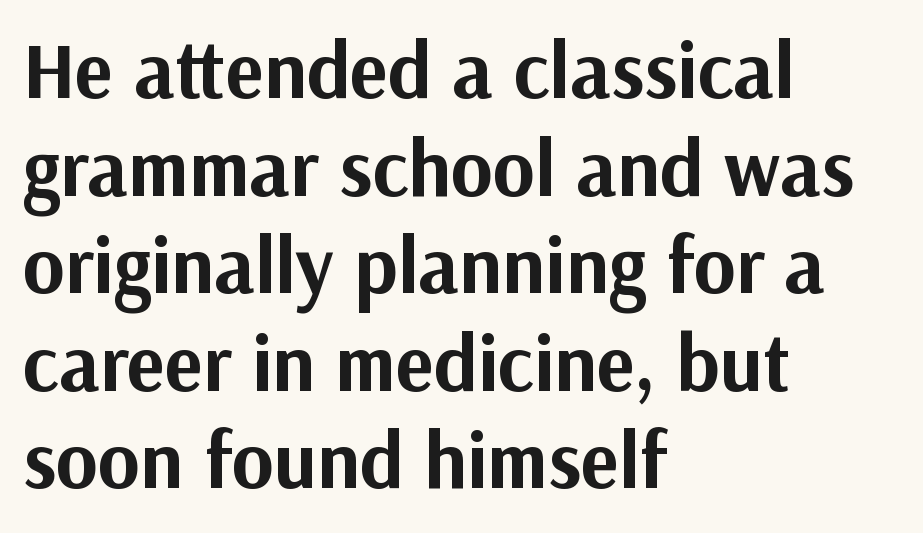
{"serif": "no", "italic": "no", "bold": "yes", "weight": "bold", "width": "normal", "stroke_contrast": "medium", "x_height": "medium", "monospaced": "no", "underline": "no", "align": "left", "line_spacing_ratio": 1.22, "letter_spacing": "normal", "letter_spacing_em": 0.0, "glyph_px": 80}
